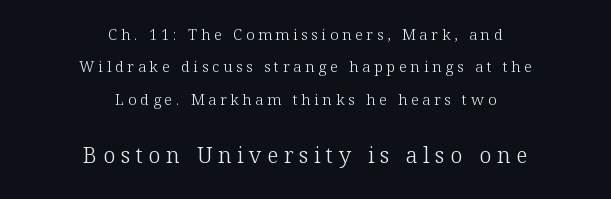
Q: Is the text bold? A: No.
Q: Is the text italic (slanted)? A: No, it is upright.
Q: Is the text underlined? A: No.
Q: How is the paragraph aligned? A: Centered.
Q: Is the spacing between letters normal or unusually wide? A: Unusually wide.
Q: Is the spacing between lines tight, normal or loose? A: Loose.
Q: Which block of text is set in a larger size, the first (top) or the second (bottom)? A: The second (bottom) one.
